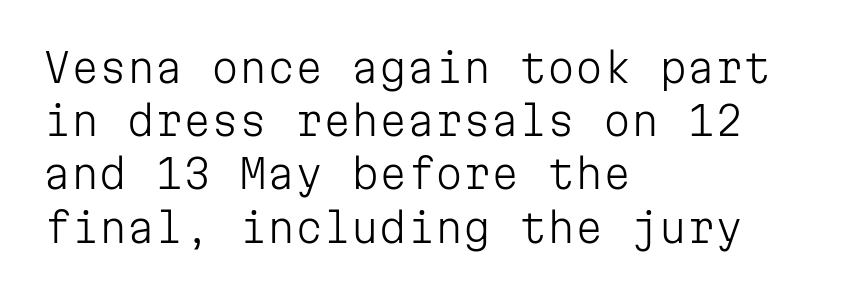
Q: Is the text bold? A: No.
Q: Is the text italic (slanted)? A: No, it is upright.
Q: Is the typeface a serif or a sans-serif typeface? A: Sans-serif.
Q: Is the text underlined? A: No.
Q: How is the paragraph aligned? A: Left-aligned.
Q: Is the spacing between letters normal or unusually wide? A: Normal.
Q: Is the spacing between lines tight, normal or loose? A: Normal.
Q: Width (condensed, normal, or wide)? A: Normal.
Q: Stroke contrast? A: Low.
Q: x-height? A: Medium.
Q: Monospaced? A: Yes.
